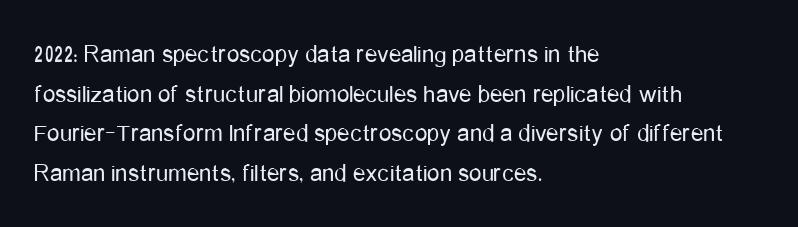
Q: Is the text bold? A: No.
Q: Is the text italic (slanted)? A: No, it is upright.
Q: Is the text underlined? A: No.
Q: How is the paragraph aligned? A: Left-aligned.
Q: Is the spacing between letters normal or unusually wide? A: Normal.
Q: Is the spacing between lines tight, normal or loose? A: Normal.
